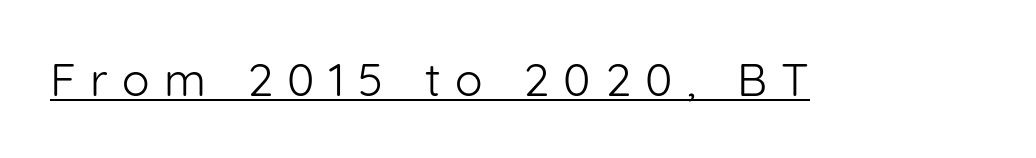
This sample uses an upright cut, with every glyph sitting square on the baseline. You can tell from the bare stems that sans-serif type was used. Beneath each row of characters lies a ruled line. Here the designer chose a conventional face with non-uniform glyph widths.
